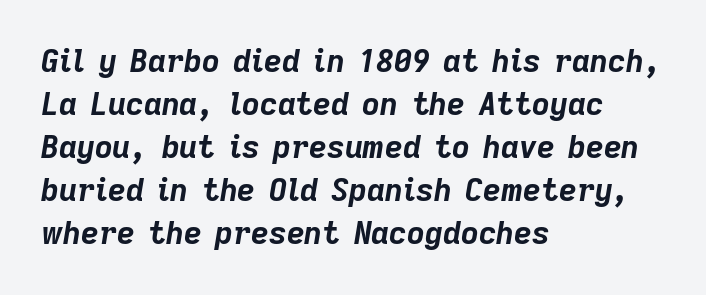
{"italic": "yes", "lean": "right", "slant_degrees": 9, "bold": "yes", "weight": "bold", "width": "normal", "stroke_contrast": "low", "x_height": "medium", "monospaced": "no", "underline": "no", "align": "left", "line_spacing": "normal", "line_spacing_ratio": 1.39, "letter_spacing": "normal", "letter_spacing_em": 0.0, "glyph_px": 31}
